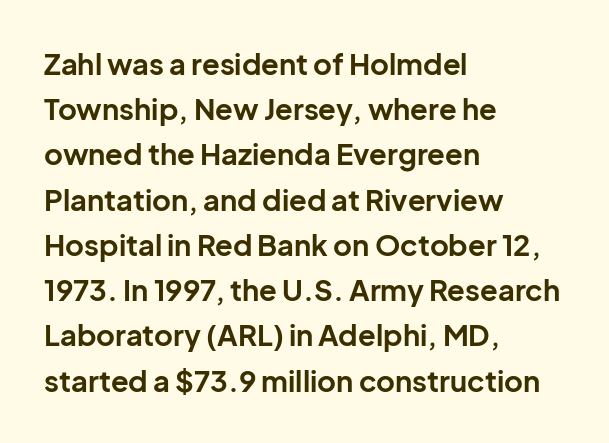
Q: Is the text bold? A: Yes.
Q: Is the text italic (slanted)? A: No, it is upright.
Q: Is the typeface a serif or a sans-serif typeface? A: Sans-serif.
Q: Is the text underlined? A: No.
Q: How is the paragraph aligned? A: Left-aligned.
Q: Is the spacing between letters normal or unusually wide? A: Normal.
Q: Is the spacing between lines tight, normal or loose? A: Normal.
Q: Width (condensed, normal, or wide)? A: Normal.
Q: Stroke contrast? A: Low.
Q: x-height? A: Medium.
Q: Monospaced? A: No.
